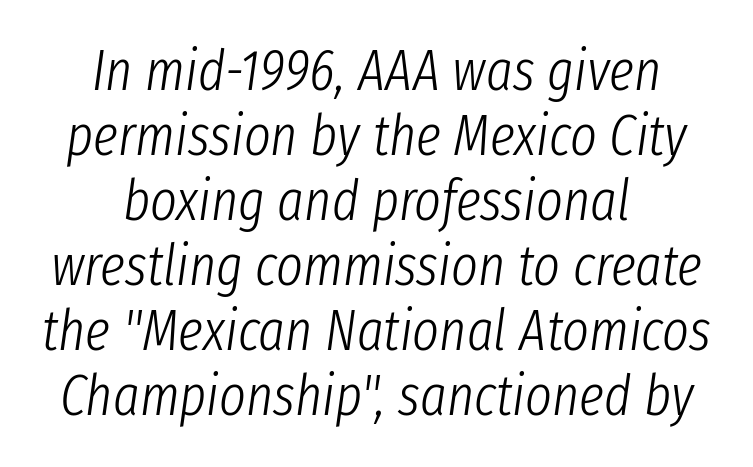
Q: Is the text bold? A: No.
Q: Is the text italic (slanted)? A: Yes, it leans right by about 8 degrees.
Q: Is the text underlined? A: No.
Q: How is the paragraph aligned? A: Centered.
Q: Is the spacing between letters normal or unusually wide? A: Normal.
Q: Is the spacing between lines tight, normal or loose? A: Tight.
Q: Width (condensed, normal, or wide)? A: Condensed.
Q: Stroke contrast? A: Low.
Q: x-height? A: Medium.
Q: Monospaced? A: No.
